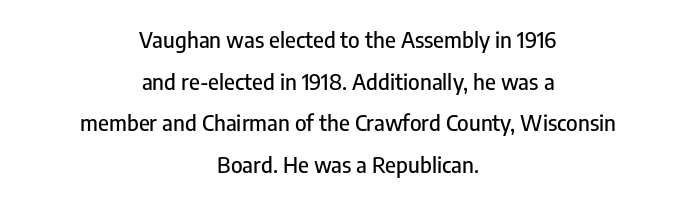
Q: Is the text italic (slanted)? A: No, it is upright.
Q: Is the text underlined? A: No.
Q: How is the paragraph aligned? A: Centered.
Q: Is the spacing between letters normal or unusually wide? A: Normal.
